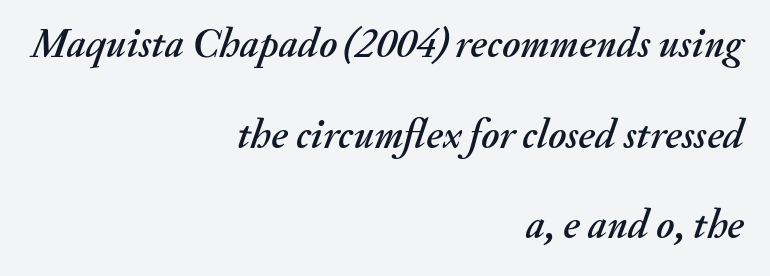
Q: Is the text italic (slanted)? A: Yes, it leans right by about 20 degrees.
Q: Is the text underlined? A: No.
Q: How is the paragraph aligned? A: Right-aligned.
Q: Is the spacing between letters normal or unusually wide? A: Normal.
Q: Is the spacing between lines tight, normal or loose? A: Loose.
Q: Width (condensed, normal, or wide)? A: Normal.
Q: Stroke contrast? A: Medium.
Q: x-height? A: Small.
Q: Monospaced? A: No.
